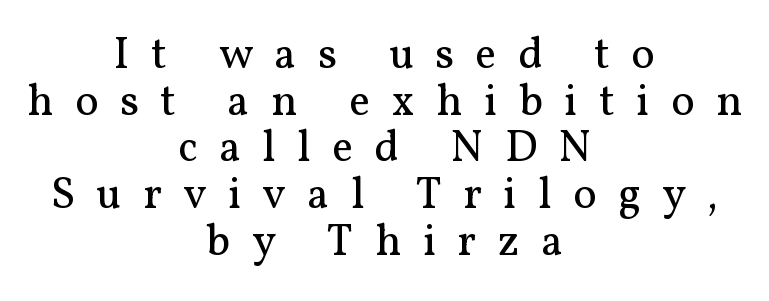
The image shows 44 px regular-weight serif type, upright; set centered, tight line spacing (1.06x), unusually wide letter spacing (+0.49 em), not underlined; medium stroke contrast and a medium x-height.
